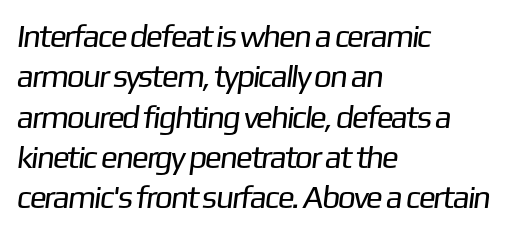
Q: Is the text bold? A: No.
Q: Is the typeface a serif or a sans-serif typeface? A: Sans-serif.
Q: Is the text underlined? A: No.
Q: How is the paragraph aligned? A: Left-aligned.
Q: Is the spacing between letters normal or unusually wide? A: Normal.
Q: Is the spacing between lines tight, normal or loose? A: Normal.
Q: Width (condensed, normal, or wide)? A: Normal.
Q: Stroke contrast? A: Low.
Q: x-height? A: Medium.
Q: Monospaced? A: No.
